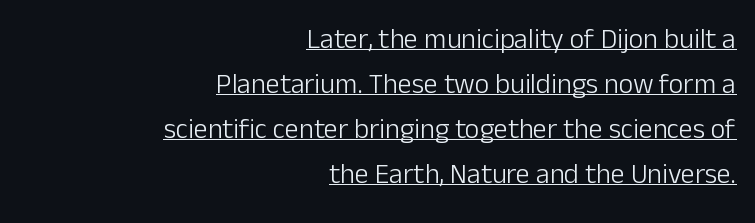
Looks like regular typesetting: each glyph gets only the width it needs. If you drew a ruler down the right edge, every line would touch it. Standard letterfit; no display-style spreading of the glyphs. Students, observe the line beneath the letters — that is underlining.
